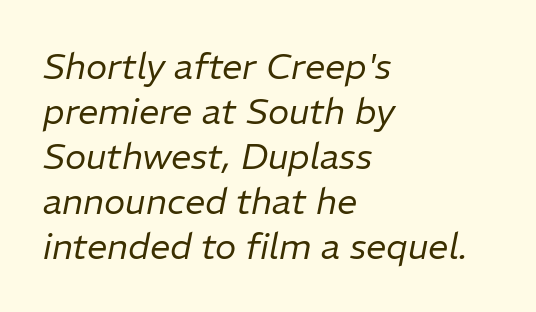
Q: Is the text bold? A: No.
Q: Is the text italic (slanted)? A: Yes, it leans right by about 11 degrees.
Q: Is the text underlined? A: No.
Q: How is the paragraph aligned? A: Left-aligned.
Q: Is the spacing between letters normal or unusually wide? A: Normal.
Q: Is the spacing between lines tight, normal or loose? A: Normal.
Q: Width (condensed, normal, or wide)? A: Normal.
Q: Stroke contrast? A: Low.
Q: x-height? A: Medium.
Q: Monospaced? A: No.
